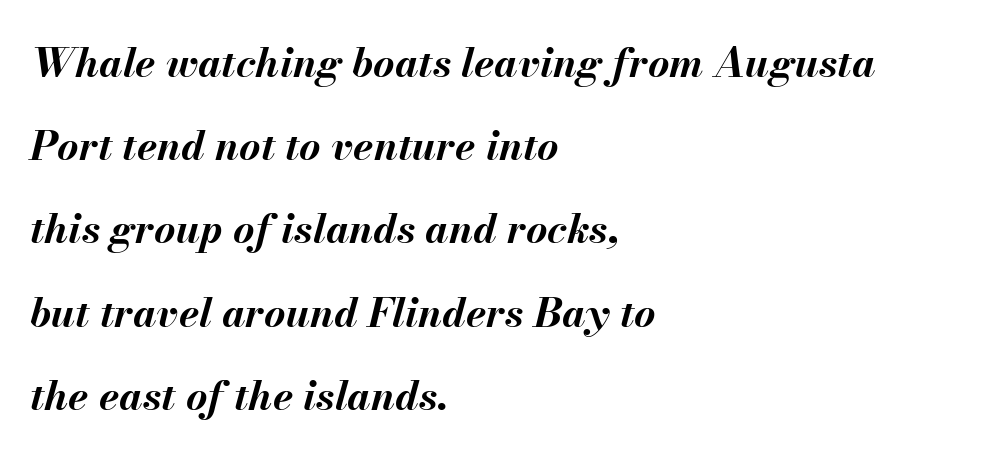
Q: Is the text bold? A: Yes.
Q: Is the text italic (slanted)? A: Yes, it leans right by about 13 degrees.
Q: Is the text underlined? A: No.
Q: How is the paragraph aligned? A: Left-aligned.
Q: Is the spacing between letters normal or unusually wide? A: Normal.
Q: Is the spacing between lines tight, normal or loose? A: Loose.
Q: Width (condensed, normal, or wide)? A: Normal.
Q: Stroke contrast? A: Medium.
Q: x-height? A: Small.
Q: Monospaced? A: No.
